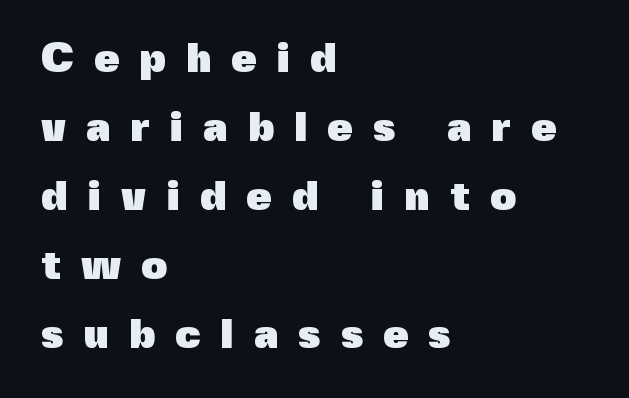
Q: Is the text bold? A: Yes.
Q: Is the text italic (slanted)? A: No, it is upright.
Q: Is the typeface a serif or a sans-serif typeface? A: Sans-serif.
Q: Is the text underlined? A: No.
Q: How is the paragraph aligned? A: Left-aligned.
Q: Is the spacing between letters normal or unusually wide? A: Unusually wide.
Q: Is the spacing between lines tight, normal or loose? A: Normal.
Q: Width (condensed, normal, or wide)? A: Normal.
Q: x-height? A: Medium.
Q: Monospaced? A: No.
